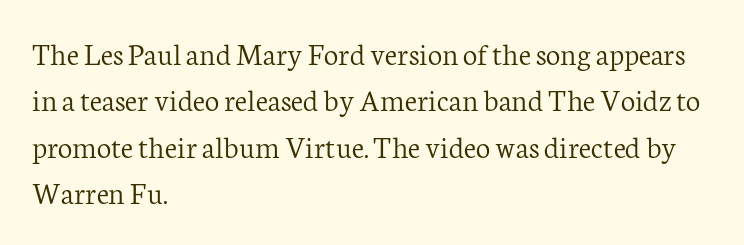
The image shows 32 px light serif type, upright; set left-aligned, normal line spacing (1.45x), normal letter spacing, not underlined; low stroke contrast and a medium x-height.
